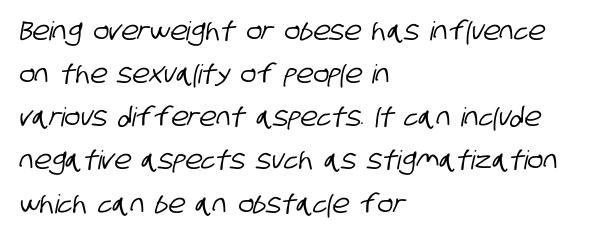
Q: Is the text underlined? A: No.
Q: How is the paragraph aligned? A: Left-aligned.
Q: Is the spacing between letters normal or unusually wide? A: Normal.
Q: Is the spacing between lines tight, normal or loose? A: Normal.
